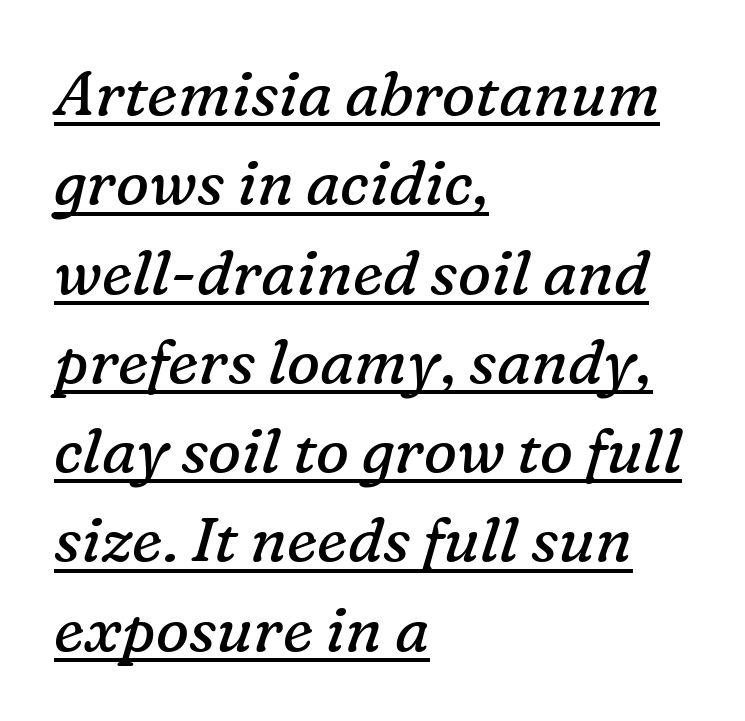
The image shows 62 px regular-weight serif type, italic (leaning right); set left-aligned, normal line spacing (1.44x), normal letter spacing, underlined; low stroke contrast and a medium x-height.
